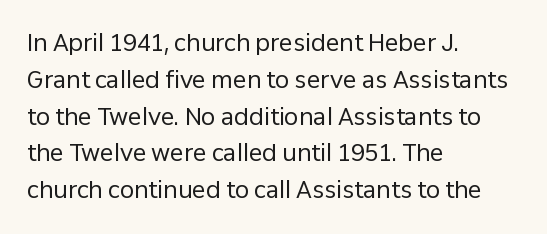
The image shows 23 px text type, upright; set left-aligned, normal line spacing (1.6x), normal letter spacing, not underlined.
